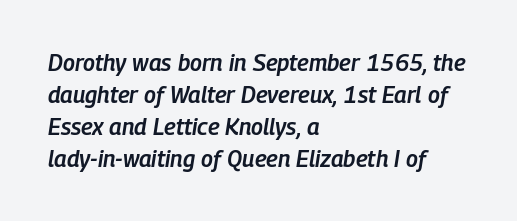
Q: Is the text bold? A: Semi-bold.
Q: Is the text italic (slanted)? A: Yes, it leans right by about 9 degrees.
Q: Is the text underlined? A: No.
Q: How is the paragraph aligned? A: Left-aligned.
Q: Is the spacing between letters normal or unusually wide? A: Normal.
Q: Is the spacing between lines tight, normal or loose? A: Normal.
